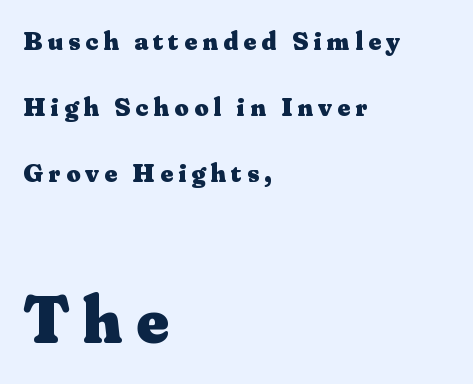
{"serif": "yes", "italic": "no", "bold": "yes", "weight": "heavy", "width": "normal", "stroke_contrast": "medium", "x_height": "small", "monospaced": "no", "underline": "no", "align": "left", "line_spacing": "loose", "line_spacing_ratio": 2.45, "letter_spacing": "wide", "letter_spacing_em": 0.2, "larger_block": "second", "size_ratio": 2.52, "glyph_px": 68}
